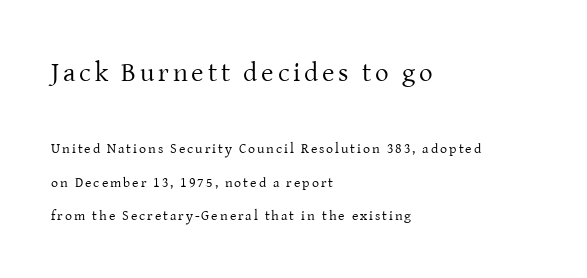
The letters look calm and open, with moderate or lighter stems. Notice how the passage keeps a crisp vertical edge on the left only. The specimen reads as upright at a glance. The composition opens big and finishes small.
